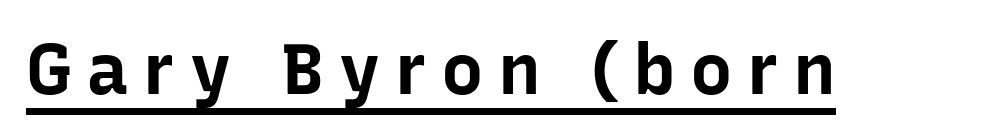
The image shows 71 px bold sans-serif type, upright; set unusually wide letter spacing (+0.2 em), underlined; low stroke contrast and a medium x-height.
